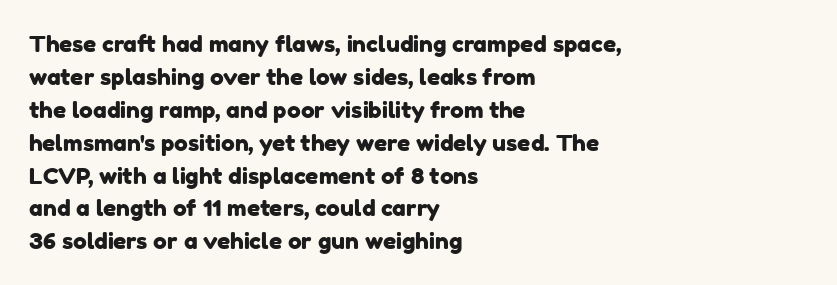
{"underline": "no", "align": "left", "line_spacing": "normal", "line_spacing_ratio": 1.43, "letter_spacing": "normal", "letter_spacing_em": 0.0, "glyph_px": 23}
